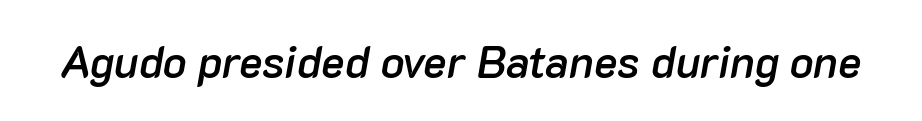
Q: Is the text bold? A: Semi-bold.
Q: Is the text italic (slanted)? A: Yes, it leans right by about 10 degrees.
Q: Is the text underlined? A: No.
Q: Is the spacing between letters normal or unusually wide? A: Normal.
Q: Width (condensed, normal, or wide)? A: Normal.
Q: Stroke contrast? A: Low.
Q: x-height? A: Medium.
Q: Monospaced? A: No.
